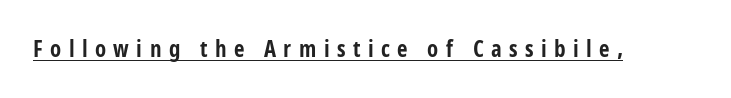
Q: Is the text bold? A: Yes.
Q: Is the text italic (slanted)? A: No, it is upright.
Q: Is the text underlined? A: Yes.
Q: Is the spacing between letters normal or unusually wide? A: Unusually wide.
